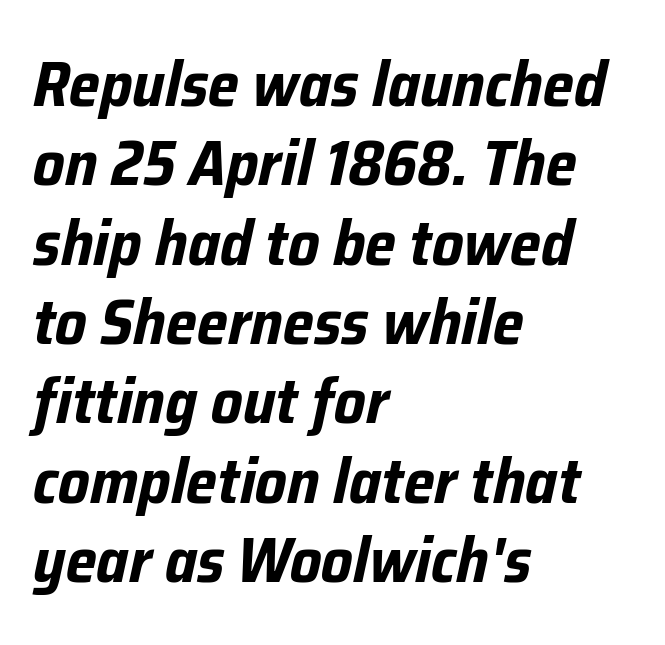
Q: Is the text bold? A: Yes.
Q: Is the text italic (slanted)? A: Yes, it leans right by about 12 degrees.
Q: Is the text underlined? A: No.
Q: How is the paragraph aligned? A: Left-aligned.
Q: Is the spacing between letters normal or unusually wide? A: Normal.
Q: Width (condensed, normal, or wide)? A: Condensed.
Q: Stroke contrast? A: Low.
Q: x-height? A: Medium.
Q: Monospaced? A: No.
